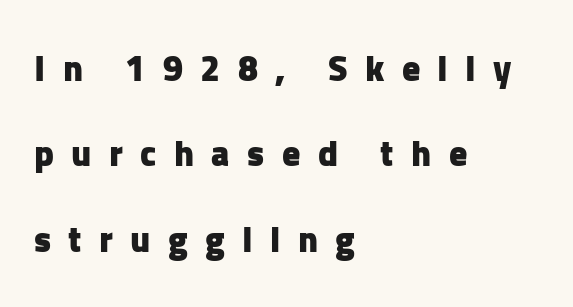
Q: Is the text bold? A: Yes.
Q: Is the text italic (slanted)? A: No, it is upright.
Q: Is the typeface a serif or a sans-serif typeface? A: Sans-serif.
Q: Is the text underlined? A: No.
Q: How is the paragraph aligned? A: Left-aligned.
Q: Is the spacing between letters normal or unusually wide? A: Unusually wide.
Q: Is the spacing between lines tight, normal or loose? A: Loose.
Q: Width (condensed, normal, or wide)? A: Normal.
Q: Stroke contrast? A: Low.
Q: x-height? A: Medium.
Q: Monospaced? A: No.
